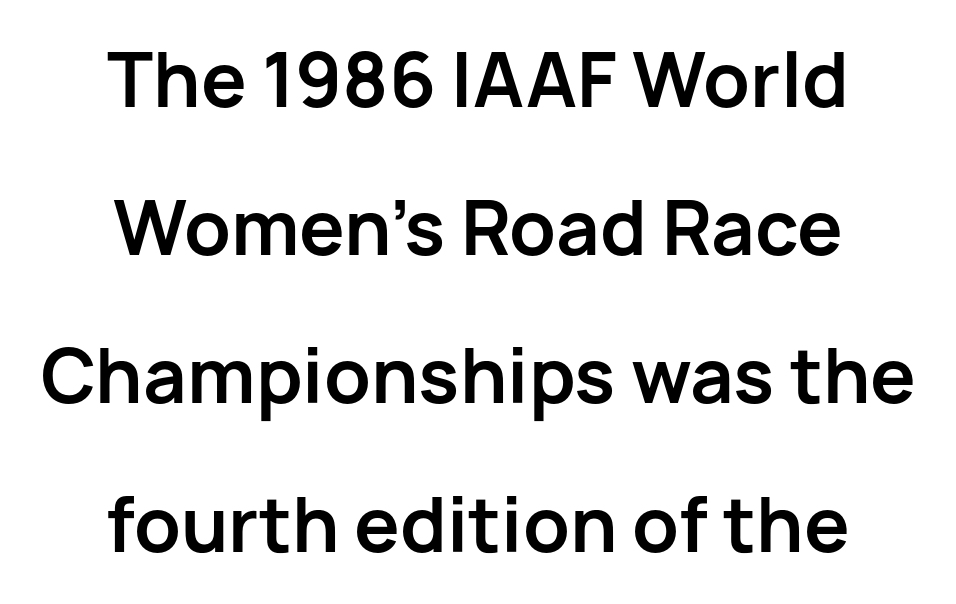
Weight: bold. The lines in this sample share a center point and differ in where they start and stop. Proportional: the letters do not fall into vertical columns. The foot of each line stays bare and open. Does extra space separate the letters? No, they use regular spacing.
